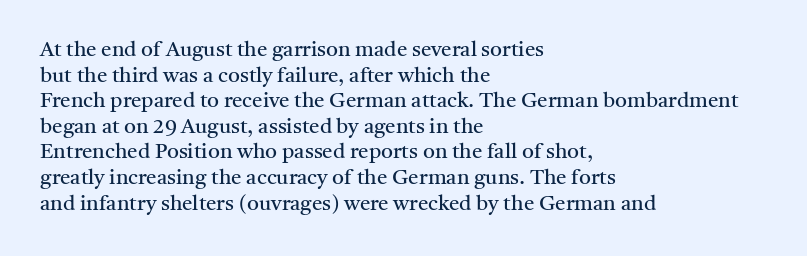
The image shows 21 px text type, upright; set left-aligned, line spacing 1.22x, normal letter spacing, not underlined.
